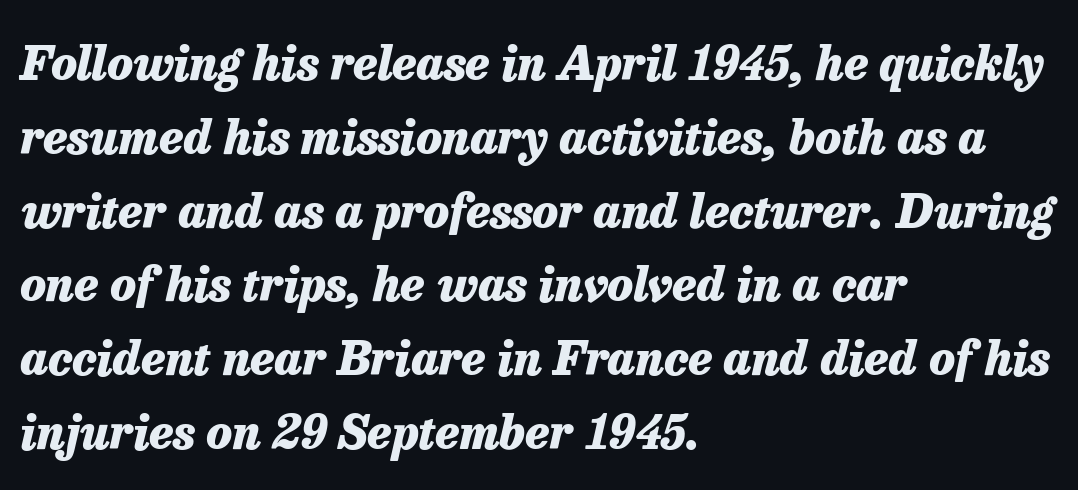
Q: Is the text bold? A: Yes.
Q: Is the text italic (slanted)? A: Yes, it leans right by about 13 degrees.
Q: Is the text underlined? A: No.
Q: How is the paragraph aligned? A: Left-aligned.
Q: Is the spacing between letters normal or unusually wide? A: Normal.
Q: Is the spacing between lines tight, normal or loose? A: Normal.
Q: Width (condensed, normal, or wide)? A: Normal.
Q: Stroke contrast? A: Low.
Q: x-height? A: Medium.
Q: Monospaced? A: No.
